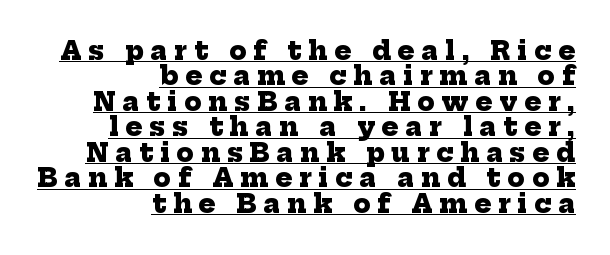
Q: Is the text bold? A: Yes.
Q: Is the text underlined? A: Yes.
Q: How is the paragraph aligned? A: Right-aligned.
Q: Is the spacing between letters normal or unusually wide? A: Unusually wide.
Q: Is the spacing between lines tight, normal or loose? A: Tight.
